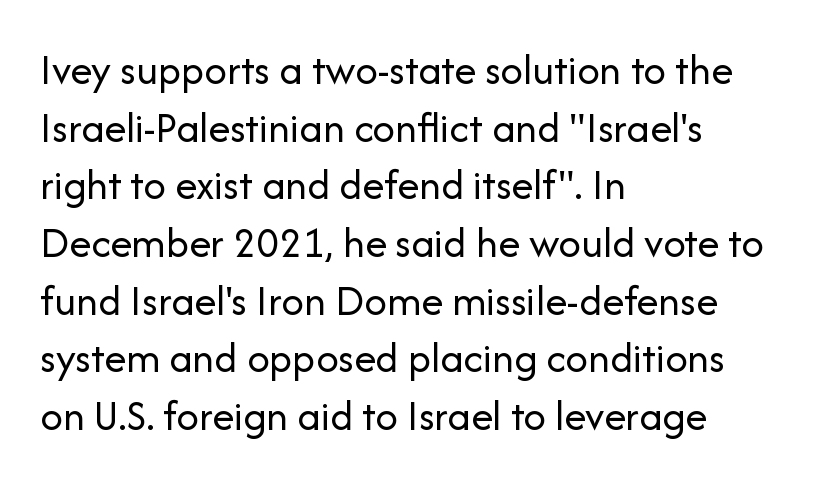
The setting favours the left margin, as ordinary paragraphs usually do. The designer went with a sans here, leaving each stem footless. The lettering stays uniformly vertical, giving the passage a roman look. Proportional: the letters do not fall into vertical columns.
